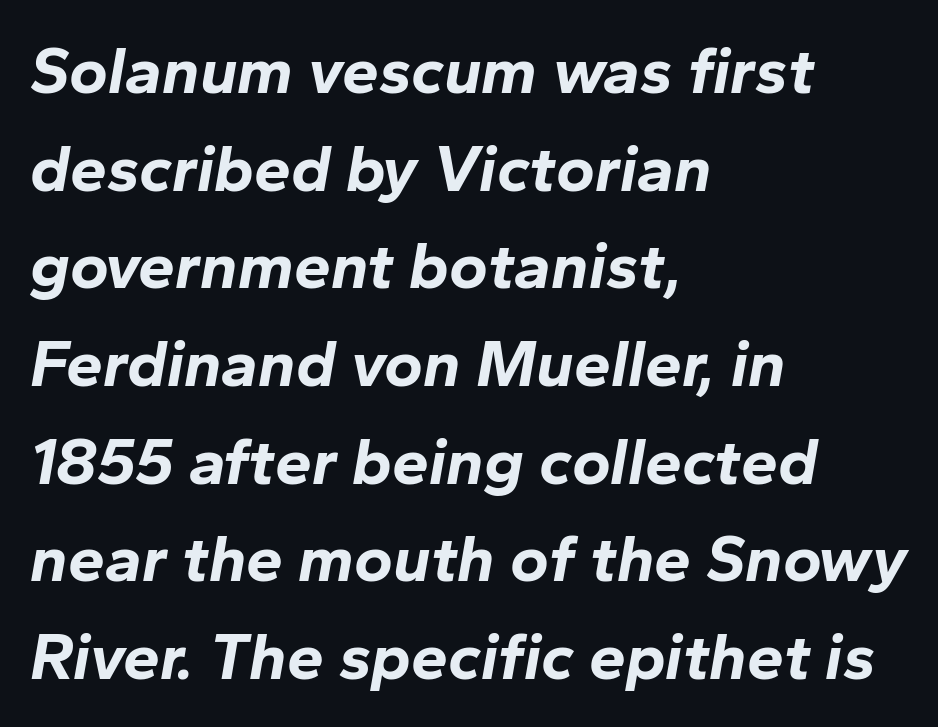
Type without underlining. The rag falls on the right side of this text block. Is the type slanted? Yes — the strokes lean at a clear angle. Compared with an ordinary text face, these strokes are far heavier — a full bold.
